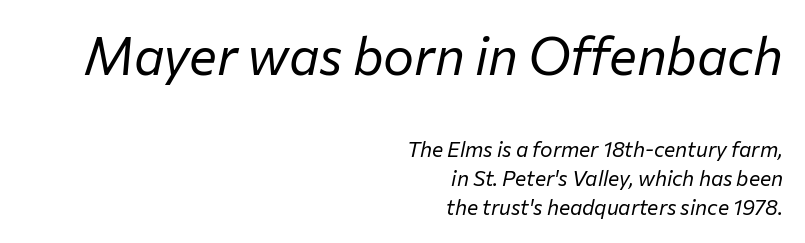
The typesetter chose a ragged-left arrangement here. Check under the words: just untouched page. The gaps between neighbouring characters are ordinary and unremarkable. Compared with ordinary roman type, these characters are visibly tilted.
